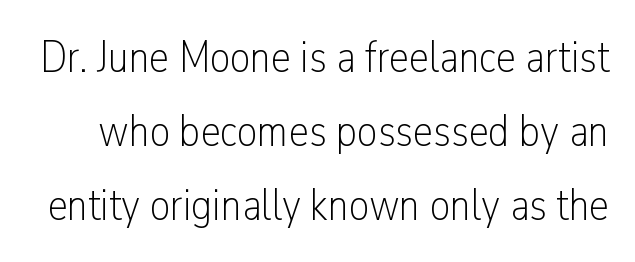
{"serif": "no", "italic": "no", "bold": "no", "weight": "light", "width": "condensed", "stroke_contrast": "low", "x_height": "medium", "monospaced": "no", "underline": "no", "line_spacing": "normal", "line_spacing_ratio": 1.64, "letter_spacing": "normal", "letter_spacing_em": 0.0, "glyph_px": 45}
